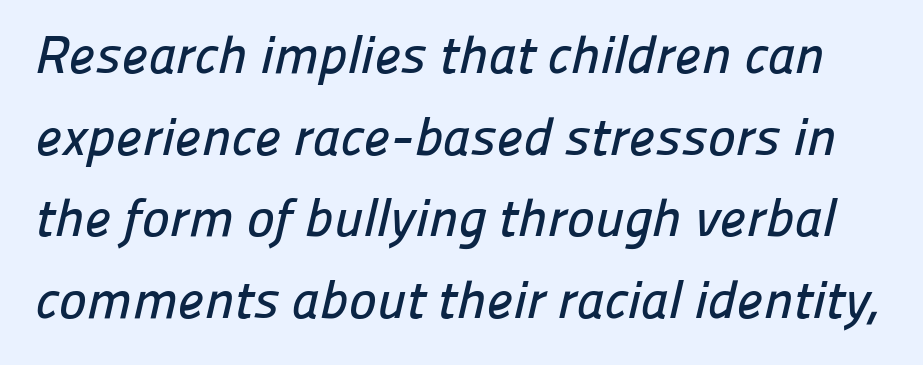
The face used here is proportionally spaced, like ordinary book or web type. The glyphs in this specimen are sans serif. Characters follow at the spacing the type designer built in. Evenly set lines give the paragraph a standard silhouette. The space beneath each line is pristine and unruled.
